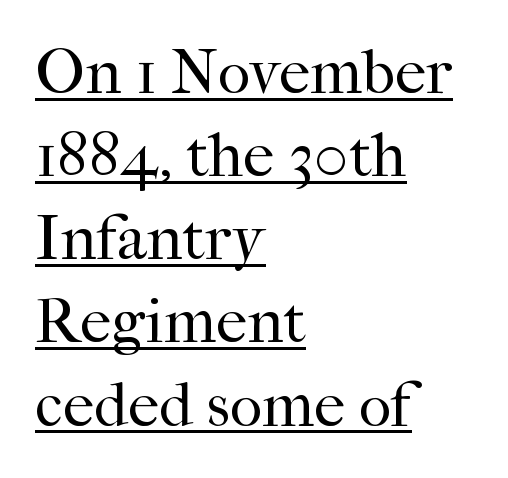
The letters stand straight up with perfectly vertical stems. Interline gaps are of average width in this sample. Tracking value appears to be zero — textbook default spacing. Weight: in the light-to-regular range. Varying glyph widths throughout — classic text-font behaviour. The font family rendered here belongs to the serif group.
